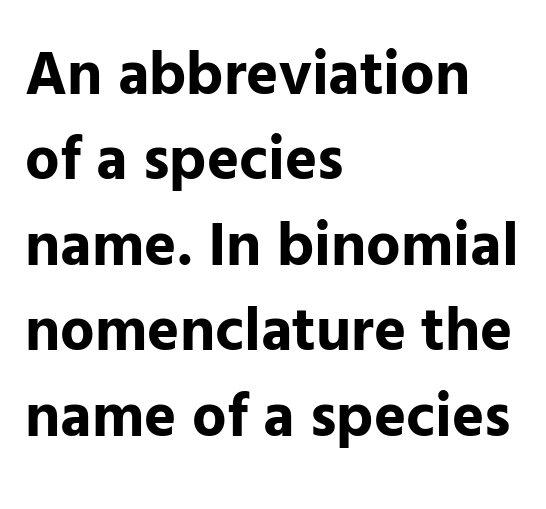
Q: Is the text bold? A: Yes.
Q: Is the text italic (slanted)? A: No, it is upright.
Q: Is the typeface a serif or a sans-serif typeface? A: Sans-serif.
Q: Is the text underlined? A: No.
Q: How is the paragraph aligned? A: Left-aligned.
Q: Is the spacing between letters normal or unusually wide? A: Normal.
Q: Is the spacing between lines tight, normal or loose? A: Normal.
Q: Width (condensed, normal, or wide)? A: Normal.
Q: Stroke contrast? A: Low.
Q: x-height? A: Medium.
Q: Monospaced? A: No.
